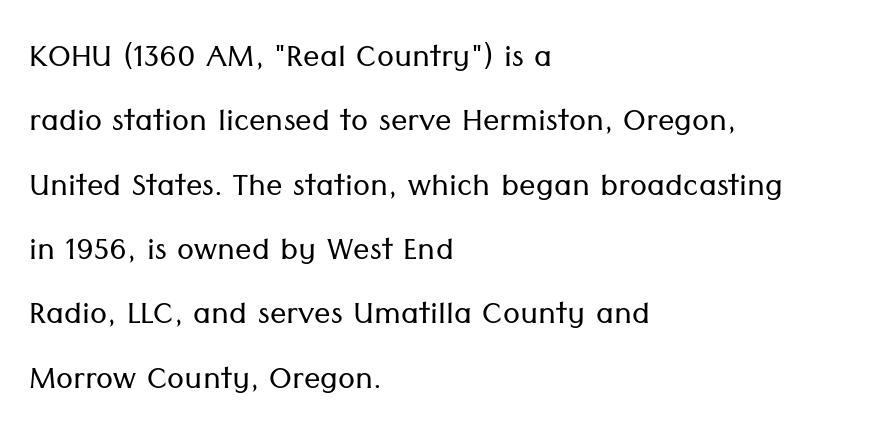
If you drew a line through each stem, it would be perfectly vertical. Examine the stroke ends and you'll find no serifs. Type without underlining. Counters stay open thanks to moderate or lighter strokes. Line starts are locked; line ends wander.
